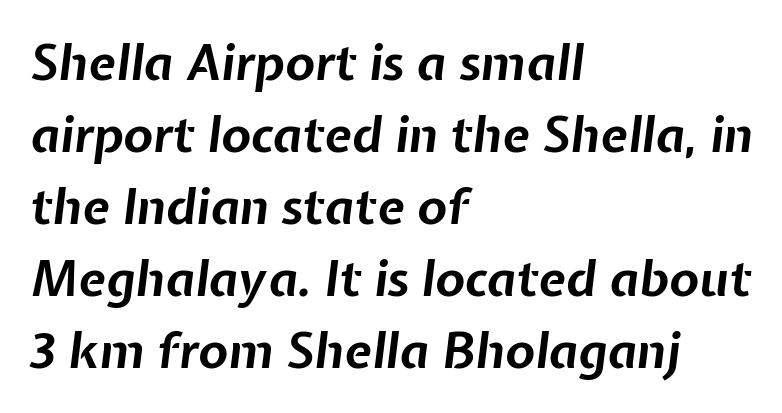
Would a proofreader flag this as italicized? Yes. Reading down the column, the eye jumps a familiar distance to each next line. The line texture is even and compact thanks to regular tracking. Note the varied advance widths — an 'i' is clearly narrower than an 'm'. As a designer I'd log this as weight 700, bold. Each row of text sits above clean, open space.
